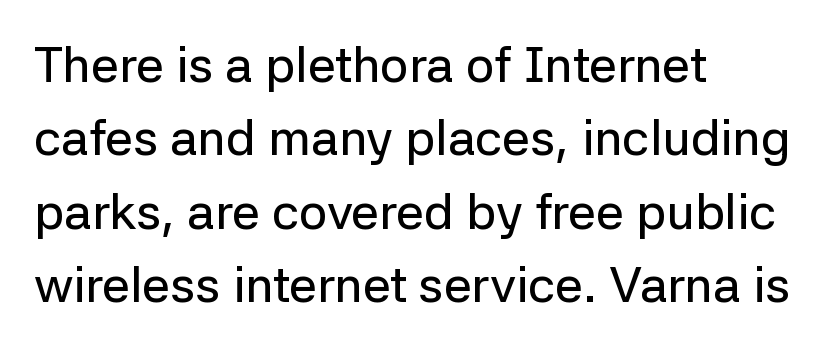
Spacing verdict: proportional, widths tailored to each character. Short note: letters normally spaced. Every row of glyphs begins at an identical x-position on the left. To sum up the face: it is a sans, with no serifs.
